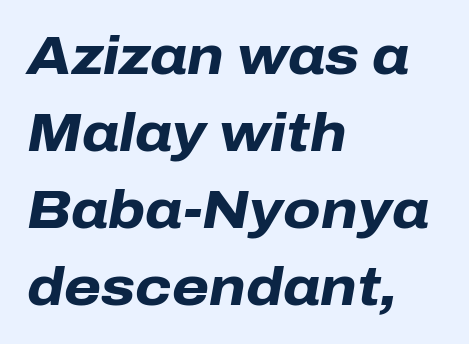
Q: Is the text bold? A: Yes.
Q: Is the text italic (slanted)? A: Yes, it leans right by about 10 degrees.
Q: Is the text underlined? A: No.
Q: How is the paragraph aligned? A: Left-aligned.
Q: Is the spacing between letters normal or unusually wide? A: Normal.
Q: Is the spacing between lines tight, normal or loose? A: Normal.
Q: Width (condensed, normal, or wide)? A: Normal.
Q: Stroke contrast? A: Low.
Q: x-height? A: Medium.
Q: Monospaced? A: No.
